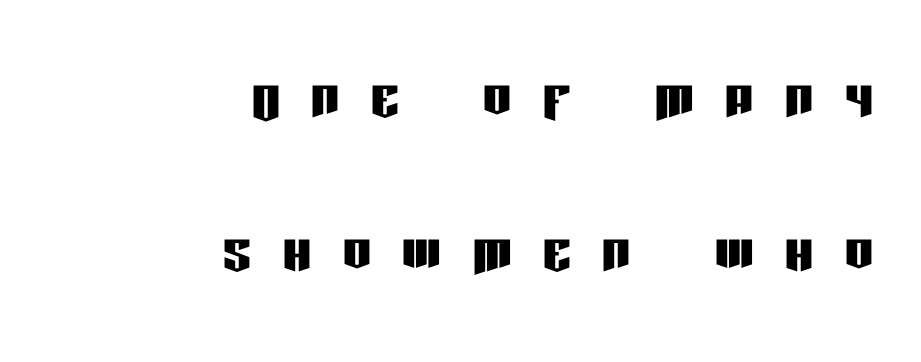
Q: Is the text italic (slanted)? A: No, it is upright.
Q: Is the typeface a serif or a sans-serif typeface? A: Sans-serif.
Q: Is the text underlined? A: No.
Q: How is the paragraph aligned? A: Right-aligned.
Q: Is the spacing between letters normal or unusually wide? A: Unusually wide.
Q: Is the spacing between lines tight, normal or loose? A: Loose.
Q: Width (condensed, normal, or wide)? A: Condensed.
Q: Stroke contrast? A: Low.
Q: x-height? A: Large.
Q: Monospaced? A: No.
